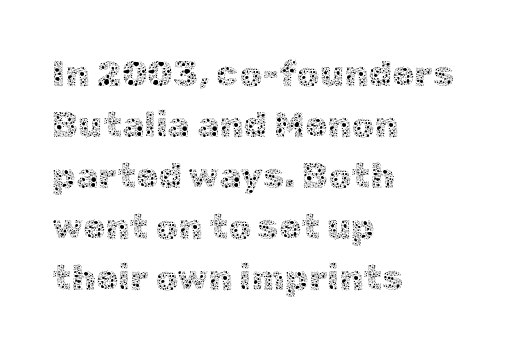
The image shows 36 px thin type, upright; set left-aligned, normal line spacing (1.42x), normal letter spacing, not underlined; a medium x-height.
